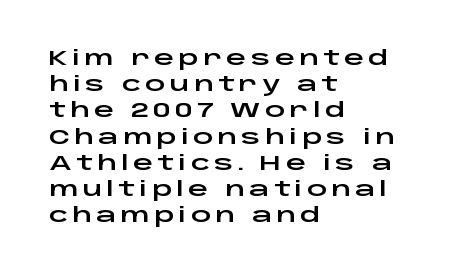
The image shows 20 px text type, upright; set left-aligned, normal line spacing (1.31x), unusually wide letter spacing (+0.21 em), not underlined.
